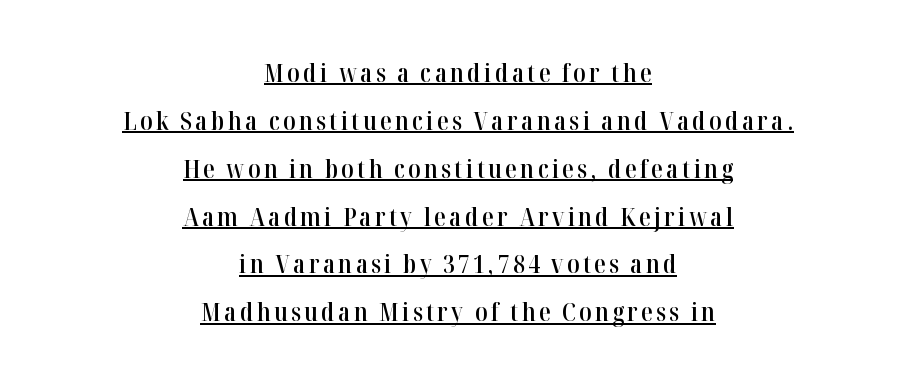
Q: Is the text bold? A: Semi-bold.
Q: Is the text italic (slanted)? A: No, it is upright.
Q: Is the text underlined? A: Yes.
Q: How is the paragraph aligned? A: Centered.
